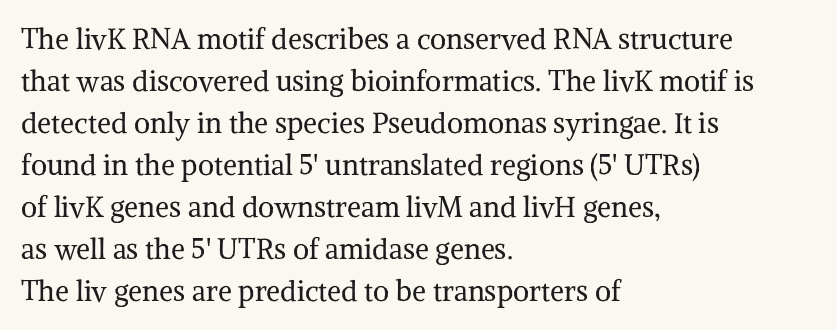
The image shows 28 px regular-weight serif type, upright; set left-aligned, normal line spacing (1.5x), normal letter spacing, not underlined; medium stroke contrast and a medium x-height.
